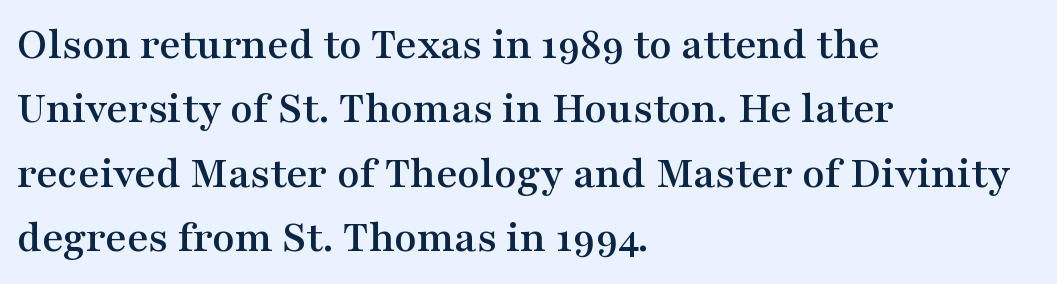
Think of a printed novel: that variable character pitch is what you see here. To sum up the face: it has serifs. Short note: letters normally spaced. The lines in this sample share a left origin and differ only in where they stop. Notice how the stems are strictly vertical — no italics here.
